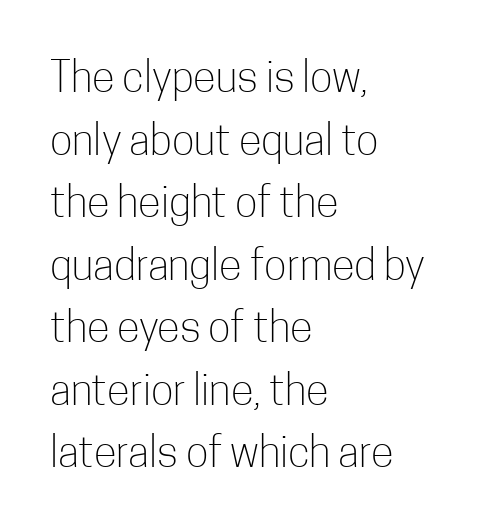
Typographically, this falls in the sans-serif category. Compared with a centered layout, this one pins lines to the left instead. The vertical gap from one line to the next is medium. A typesetter would mark this as roman, not italic.
